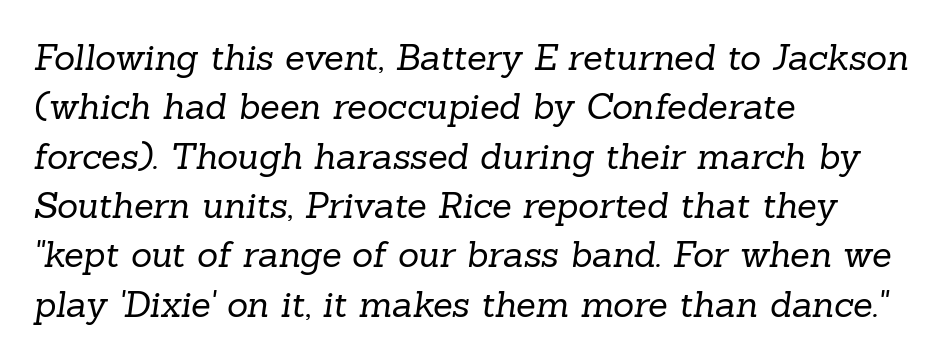
{"serif": "yes", "bold": "no", "weight": "regular", "width": "normal", "stroke_contrast": "low", "x_height": "medium", "monospaced": "no", "underline": "no", "align": "left", "line_spacing": "normal", "line_spacing_ratio": 1.37, "letter_spacing": "normal", "letter_spacing_em": 0.0, "glyph_px": 36}
